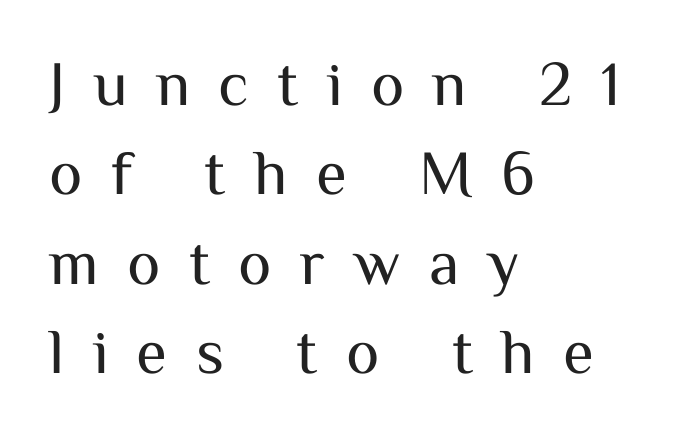
Q: Is the text bold? A: No.
Q: Is the text italic (slanted)? A: No, it is upright.
Q: Is the typeface a serif or a sans-serif typeface? A: Sans-serif.
Q: Is the text underlined? A: No.
Q: How is the paragraph aligned? A: Left-aligned.
Q: Is the spacing between letters normal or unusually wide? A: Unusually wide.
Q: Is the spacing between lines tight, normal or loose? A: Normal.
Q: Width (condensed, normal, or wide)? A: Normal.
Q: Stroke contrast? A: Medium.
Q: x-height? A: Medium.
Q: Monospaced? A: No.
